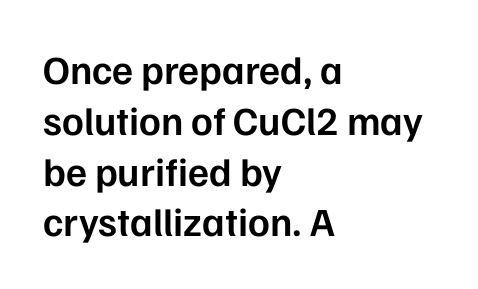
{"serif": "no", "italic": "no", "bold": "semi", "weight": "semibold", "width": "normal", "stroke_contrast": "low", "x_height": "medium", "monospaced": "no", "underline": "no", "align": "left", "line_spacing": "normal", "line_spacing_ratio": 1.27, "letter_spacing": "normal", "letter_spacing_em": 0.0, "glyph_px": 40}
